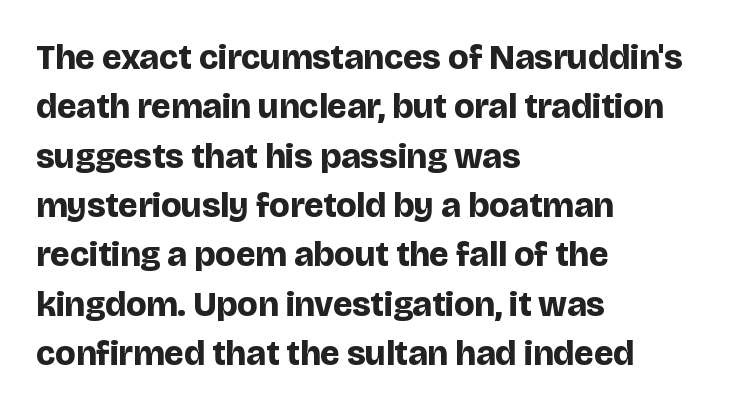
Q: Is the text bold? A: Yes.
Q: Is the text italic (slanted)? A: No, it is upright.
Q: Is the typeface a serif or a sans-serif typeface? A: Sans-serif.
Q: Is the text underlined? A: No.
Q: How is the paragraph aligned? A: Left-aligned.
Q: Is the spacing between letters normal or unusually wide? A: Normal.
Q: Is the spacing between lines tight, normal or loose? A: Normal.
Q: Width (condensed, normal, or wide)? A: Normal.
Q: Stroke contrast? A: Low.
Q: x-height? A: Large.
Q: Monospaced? A: No.
